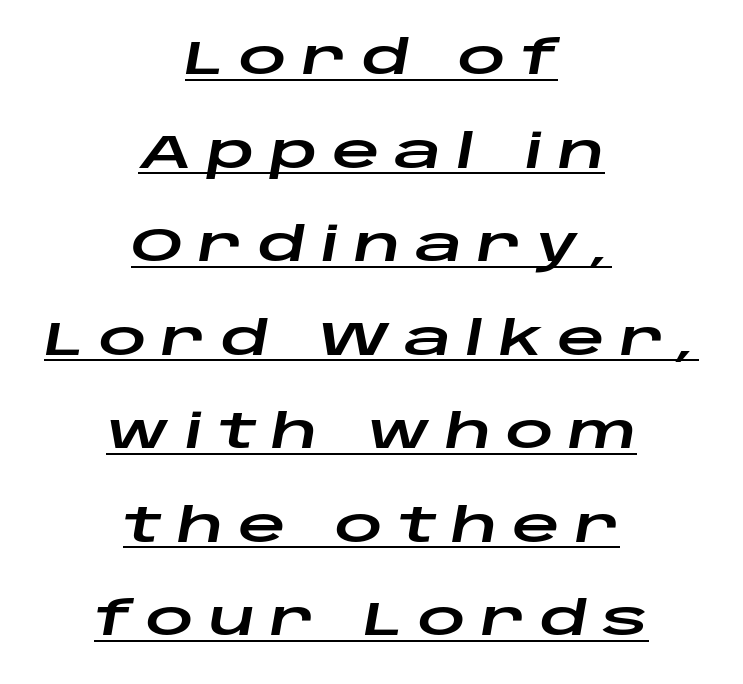
{"italic": "yes", "lean": "right", "slant_degrees": 10, "width": "wide", "stroke_contrast": "low", "x_height": "large", "monospaced": "no", "underline": "yes", "align": "center", "line_spacing": "loose", "line_spacing_ratio": 1.99, "letter_spacing": "wide", "letter_spacing_em": 0.31, "glyph_px": 47}
